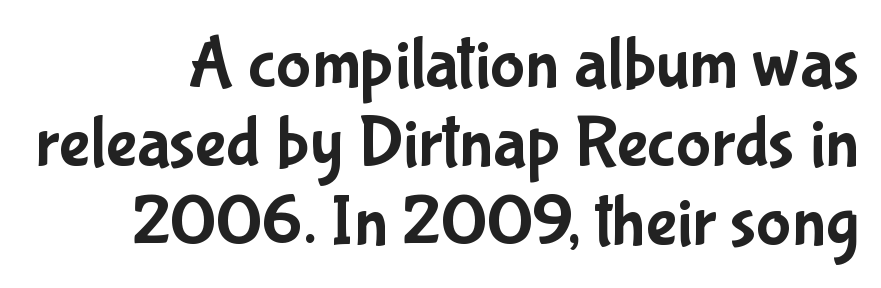
{"serif": "no", "italic": "no", "width": "condensed", "stroke_contrast": "low", "x_height": "medium", "monospaced": "no", "underline": "no", "line_spacing": "tight", "line_spacing_ratio": 1.08, "letter_spacing": "normal", "letter_spacing_em": 0.0, "glyph_px": 73}
